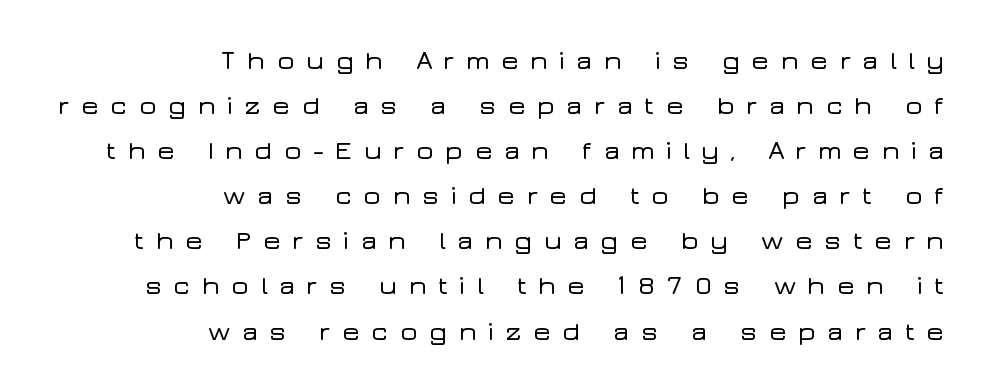
Q: Is the text italic (slanted)? A: No, it is upright.
Q: Is the text underlined? A: No.
Q: How is the paragraph aligned? A: Right-aligned.
Q: Is the spacing between letters normal or unusually wide? A: Unusually wide.
Q: Is the spacing between lines tight, normal or loose? A: Normal.
